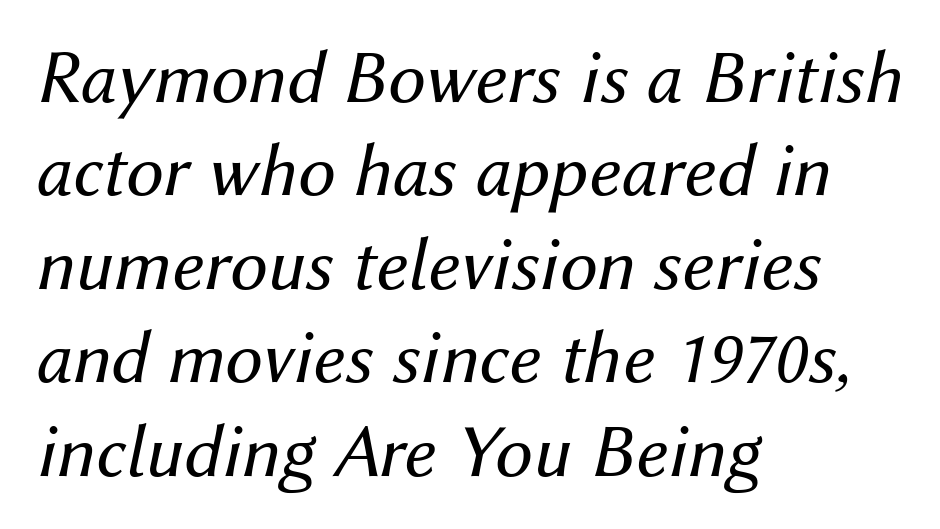
These lines are set flush left with a ragged right edge. Bold? No — there's no thickening of the strokes. Think of a printed novel: that variable character pitch is what you see here. Short note: letters normally spaced. No word sits above an underline. When letters slant like this, we call the style italic.
